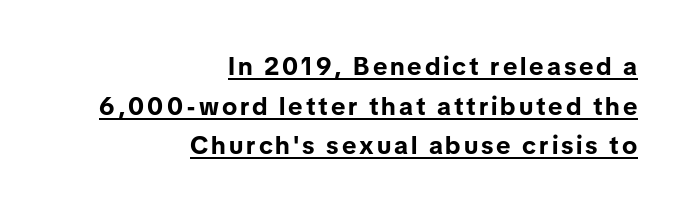
Weight check: bold — yes, fully. The typesetter has applied underlining to the passage shown. The rows are spaced the way most documents space them. Every stem runs plumb, perpendicular to the baseline. The lines are quadded right.
